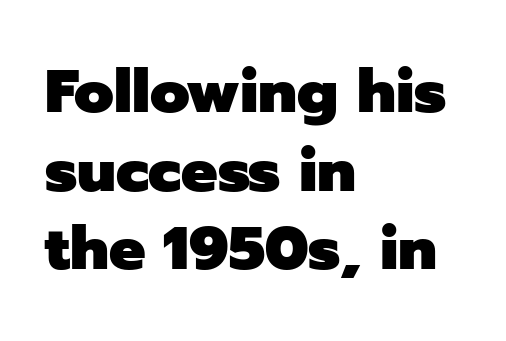
Q: Is the text bold? A: Yes.
Q: Is the text italic (slanted)? A: No, it is upright.
Q: Is the typeface a serif or a sans-serif typeface? A: Sans-serif.
Q: Is the text underlined? A: No.
Q: How is the paragraph aligned? A: Left-aligned.
Q: Is the spacing between letters normal or unusually wide? A: Normal.
Q: Is the spacing between lines tight, normal or loose? A: Normal.
Q: Width (condensed, normal, or wide)? A: Normal.
Q: Stroke contrast? A: Low.
Q: x-height? A: Medium.
Q: Monospaced? A: No.
